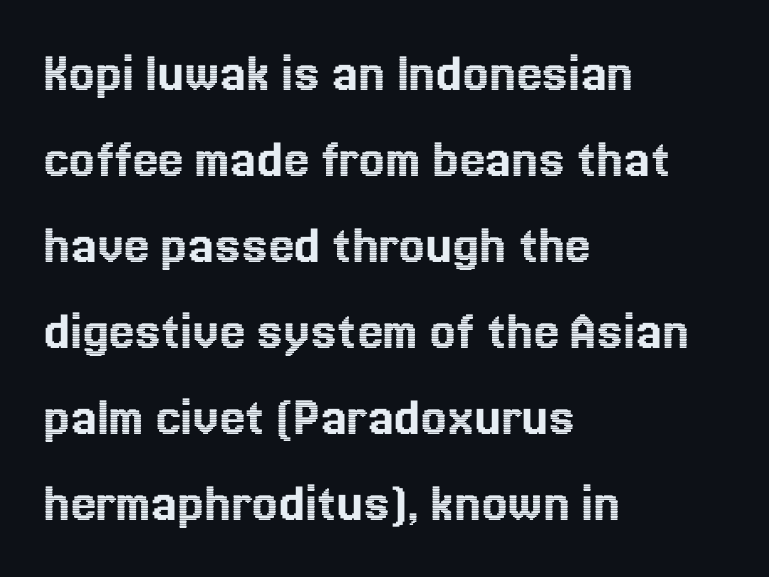
The image shows 57 px text type, upright; set left-aligned, normal line spacing (1.51x), normal letter spacing, not underlined; a medium x-height.
